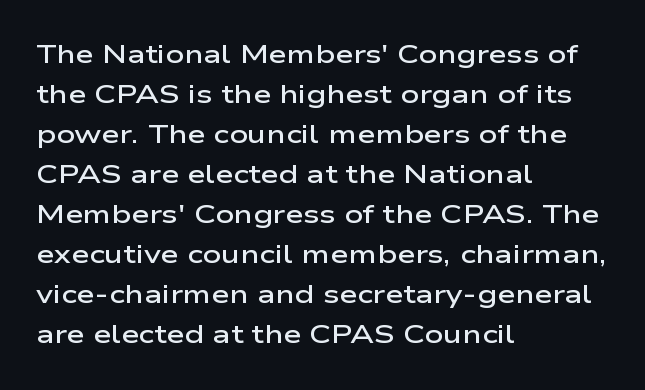
{"italic": "no", "bold": "semi", "underline": "no", "align": "left", "line_spacing": "normal", "line_spacing_ratio": 1.54, "letter_spacing": "normal", "letter_spacing_em": 0.0, "glyph_px": 26}
